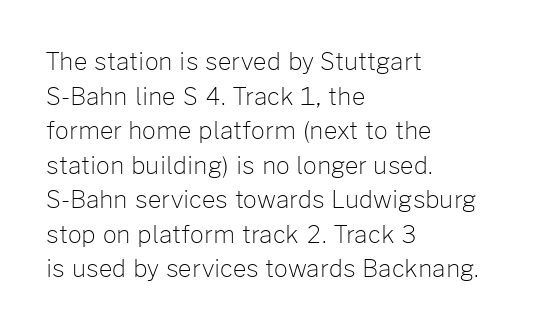
The image shows 24 px text type, upright; set left-aligned, normal line spacing (1.44x), normal letter spacing, not underlined.
